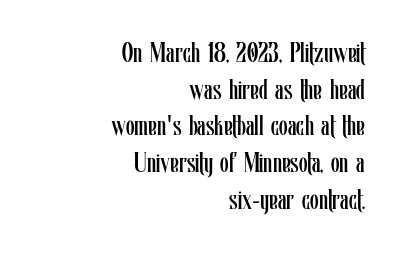
Q: Is the text bold? A: No.
Q: Is the text italic (slanted)? A: No, it is upright.
Q: Is the text underlined? A: No.
Q: How is the paragraph aligned? A: Right-aligned.
Q: Is the spacing between letters normal or unusually wide? A: Normal.
Q: Is the spacing between lines tight, normal or loose? A: Normal.
Q: Width (condensed, normal, or wide)? A: Condensed.
Q: Stroke contrast? A: Low.
Q: x-height? A: Medium.
Q: Monospaced? A: No.
